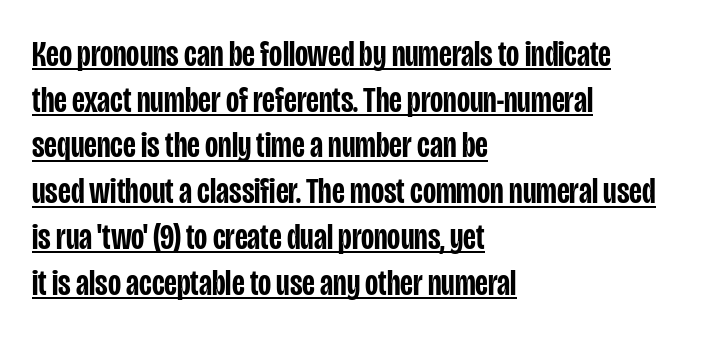
{"serif": "no", "italic": "no", "bold": "semi", "weight": "semibold", "width": "condensed", "stroke_contrast": "low", "x_height": "large", "monospaced": "no", "underline": "yes", "align": "left", "line_spacing": "normal", "line_spacing_ratio": 1.27, "letter_spacing": "normal", "letter_spacing_em": 0.0, "glyph_px": 36}
